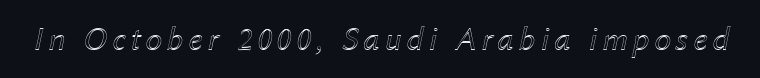
The image shows 34 px text type, italic (leaning right); set not underlined; a medium x-height.
